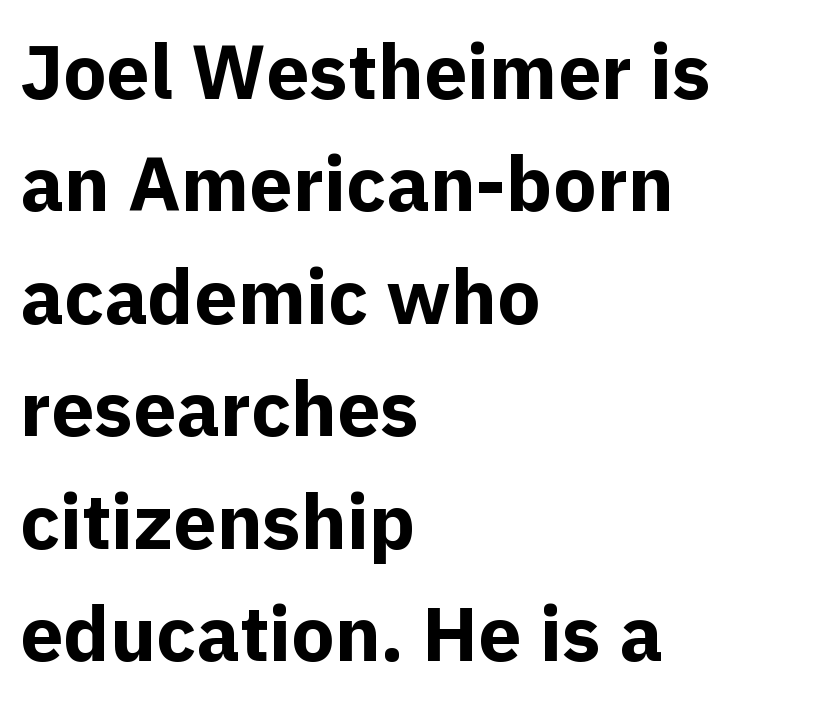
{"serif": "no", "italic": "no", "bold": "yes", "weight": "bold", "width": "normal", "x_height": "medium", "monospaced": "no", "underline": "no", "align": "left", "line_spacing": "normal", "line_spacing_ratio": 1.46, "letter_spacing": "normal", "letter_spacing_em": 0.0, "glyph_px": 77}
